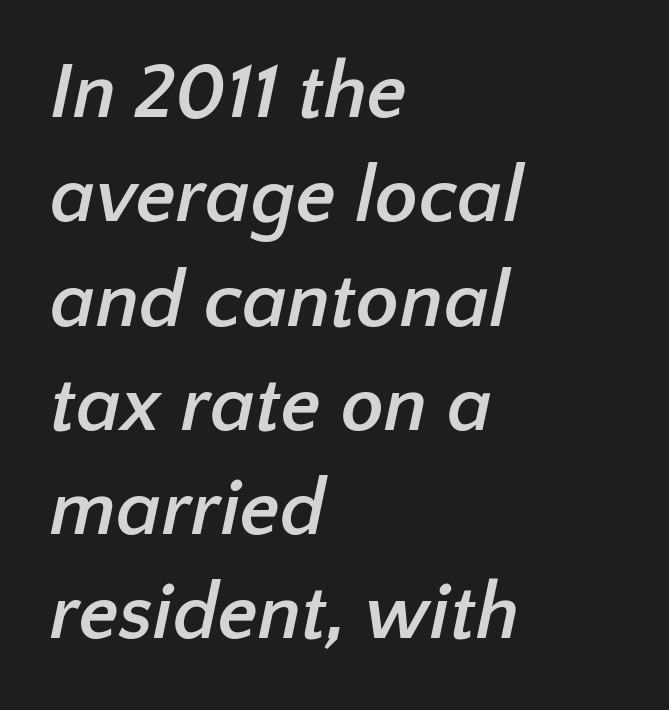
{"serif": "no", "bold": "yes", "weight": "semibold", "width": "normal", "stroke_contrast": "low", "x_height": "medium", "monospaced": "no", "underline": "no", "align": "left", "line_spacing": "normal", "line_spacing_ratio": 1.32, "letter_spacing": "normal", "letter_spacing_em": 0.0, "glyph_px": 79}
